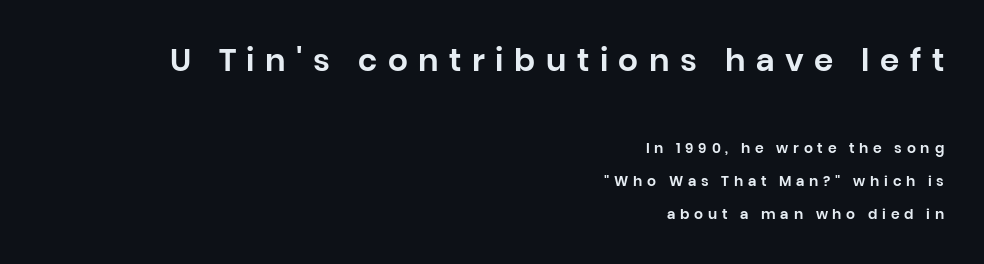
The image shows 31 px sans-serif type, upright; set right-aligned, loose line spacing (2.38x), unusually wide letter spacing (+0.34 em), not underlined; the first (top) block is 2.21x larger; low stroke contrast and a large x-height.
